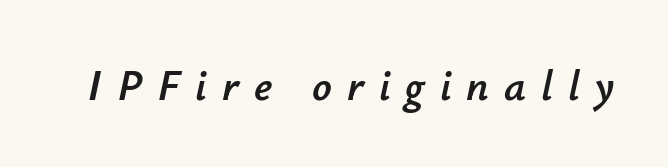
The image shows 43 px text type, italic (leaning right); set unusually wide letter spacing (+0.35 em), not underlined; low stroke contrast and a small x-height.
